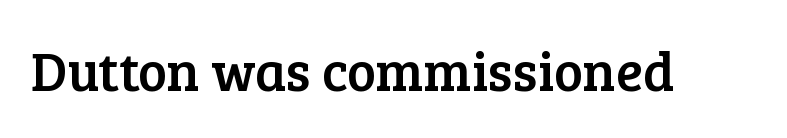
A typesetter would call this proportional, since set widths differ per character. Characters follow at the spacing the type designer built in. The specimen reads as upright at a glance. Quick note: underline off. These lines are composed in type with serifs.
